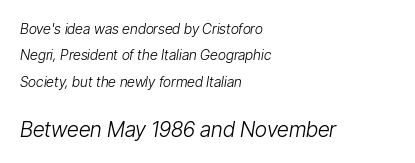
{"italic": "yes", "lean": "right", "slant_degrees": 9, "bold": "no", "underline": "no", "align": "left", "line_spacing_ratio": 1.88, "letter_spacing": "normal", "letter_spacing_em": 0.0, "larger_block": "second", "size_ratio": 1.5, "glyph_px": 21}
